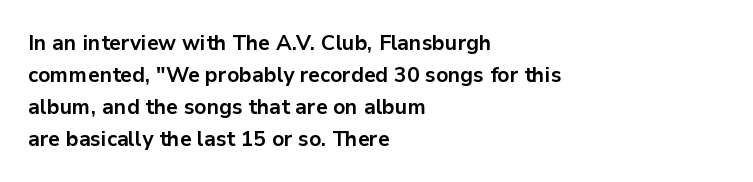
Q: Is the text bold? A: Yes.
Q: Is the text italic (slanted)? A: No, it is upright.
Q: Is the text underlined? A: No.
Q: How is the paragraph aligned? A: Left-aligned.
Q: Is the spacing between letters normal or unusually wide? A: Normal.
Q: Is the spacing between lines tight, normal or loose? A: Normal.
